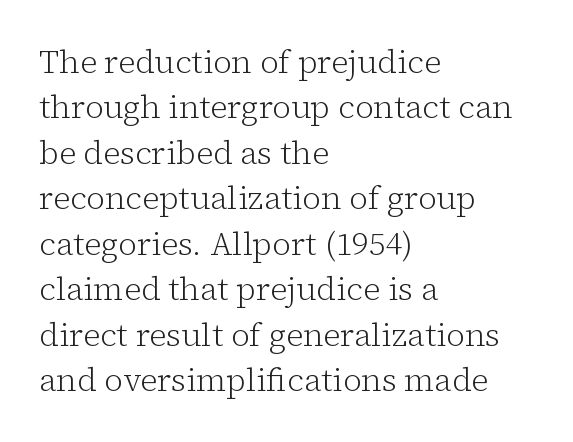
Q: Is the text bold? A: No.
Q: Is the text italic (slanted)? A: No, it is upright.
Q: Is the typeface a serif or a sans-serif typeface? A: Serif.
Q: Is the text underlined? A: No.
Q: How is the paragraph aligned? A: Left-aligned.
Q: Is the spacing between letters normal or unusually wide? A: Normal.
Q: Is the spacing between lines tight, normal or loose? A: Normal.
Q: Width (condensed, normal, or wide)? A: Normal.
Q: Stroke contrast? A: Low.
Q: x-height? A: Medium.
Q: Monospaced? A: No.
